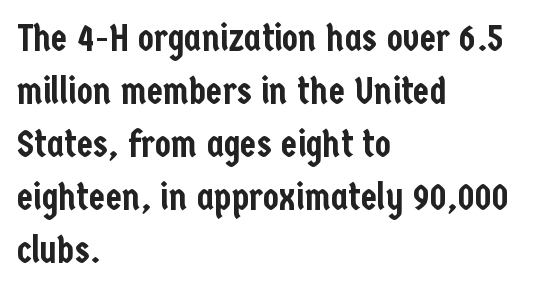
The image shows 37 px condensed sans-serif type, upright; set left-aligned, normal line spacing (1.43x), normal letter spacing, not underlined; low stroke contrast and a medium x-height.
